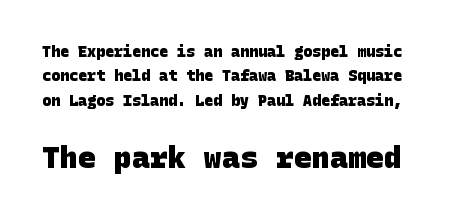
Compared with typical body copy, the letter spacing here is the same. The glyphs have the mass of a bold cut. Two sizes are in play, and the larger belongs to the second block. Typographically, this falls in the sans-serif category. Does the leading feel generous? No, just average.
